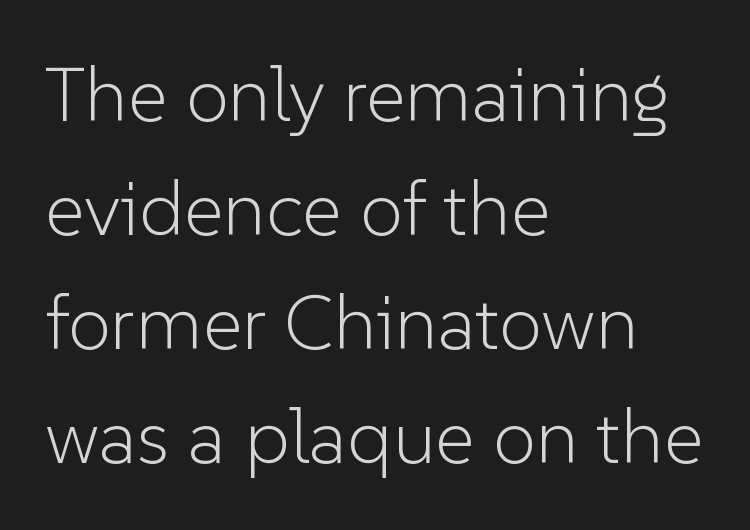
The image shows 77 px light sans-serif type, upright; set left-aligned, normal line spacing (1.48x), normal letter spacing, not underlined; low stroke contrast and a medium x-height.
